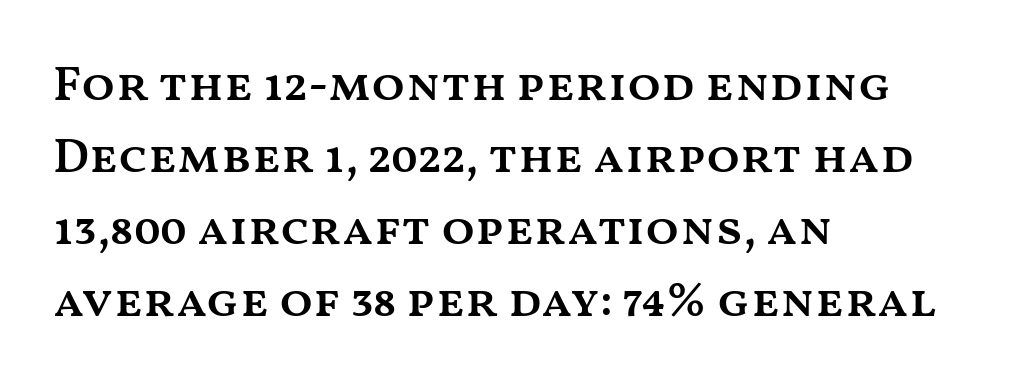
The image shows 49 px semibold, wide type, upright; set left-aligned, normal line spacing (1.47x), normal letter spacing, not underlined; medium stroke contrast and a medium x-height.
